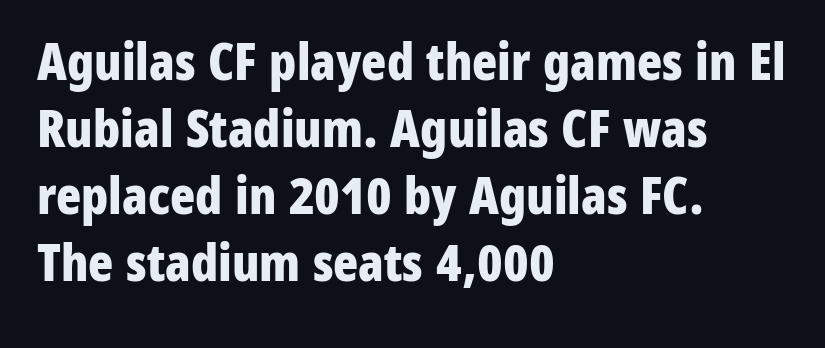
Q: Is the text bold? A: Yes.
Q: Is the text italic (slanted)? A: No, it is upright.
Q: Is the typeface a serif or a sans-serif typeface? A: Sans-serif.
Q: Is the text underlined? A: No.
Q: How is the paragraph aligned? A: Left-aligned.
Q: Is the spacing between letters normal or unusually wide? A: Normal.
Q: Is the spacing between lines tight, normal or loose? A: Normal.
Q: Width (condensed, normal, or wide)? A: Condensed.
Q: Stroke contrast? A: Low.
Q: x-height? A: Medium.
Q: Monospaced? A: No.
